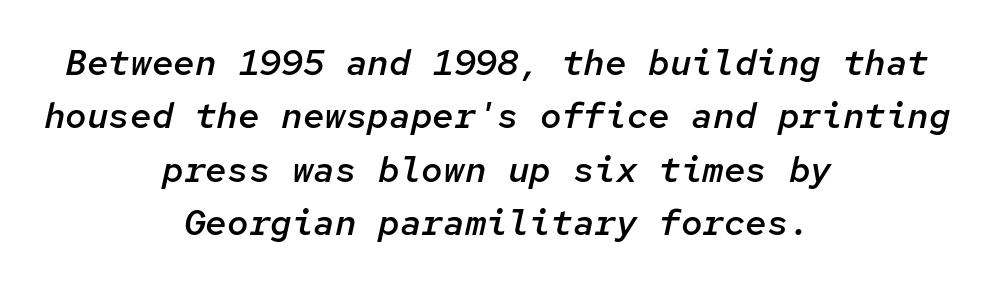
Q: Is the text bold? A: Semi-bold.
Q: Is the text italic (slanted)? A: Yes, it leans right by about 12 degrees.
Q: Is the text underlined? A: No.
Q: How is the paragraph aligned? A: Centered.
Q: Is the spacing between letters normal or unusually wide? A: Normal.
Q: Is the spacing between lines tight, normal or loose? A: Normal.
Q: Width (condensed, normal, or wide)? A: Normal.
Q: Stroke contrast? A: Low.
Q: x-height? A: Medium.
Q: Monospaced? A: Yes.
